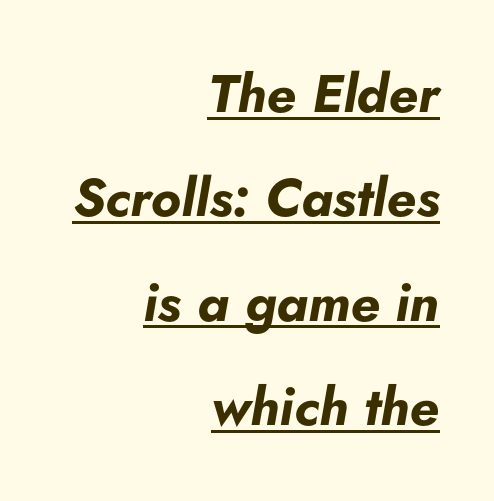
{"italic": "yes", "lean": "right", "slant_degrees": 5, "bold": "yes", "weight": "bold", "width": "normal", "stroke_contrast": "low", "x_height": "small", "monospaced": "no", "underline": "yes", "align": "right", "line_spacing": "loose", "line_spacing_ratio": 1.97, "letter_spacing": "normal", "letter_spacing_em": 0.0, "glyph_px": 53}
